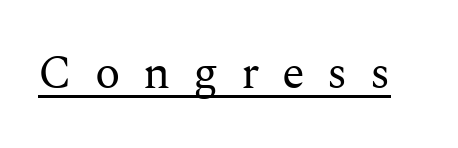
Q: Is the text bold? A: No.
Q: Is the text italic (slanted)? A: No, it is upright.
Q: Is the typeface a serif or a sans-serif typeface? A: Serif.
Q: Is the text underlined? A: Yes.
Q: Is the spacing between letters normal or unusually wide? A: Unusually wide.
Q: Width (condensed, normal, or wide)? A: Normal.
Q: Stroke contrast? A: Medium.
Q: x-height? A: Medium.
Q: Monospaced? A: No.
